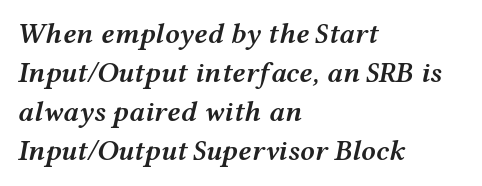
All the whitespace from short lines collects on the right. The gaps between neighbouring characters are ordinary and unremarkable. These lines are rendered in a variable-pitch font. Anything drawn beneath the words? Only blank space.
